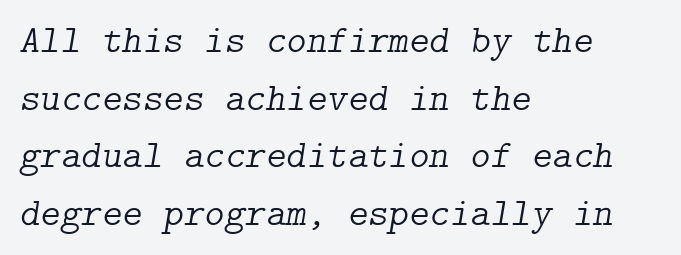
{"serif": "yes", "italic": "yes", "lean": "right", "slant_degrees": 9, "bold": "no", "weight": "light", "width": "normal", "stroke_contrast": "low", "x_height": "medium", "underline": "no", "align": "left", "line_spacing": "normal", "line_spacing_ratio": 1.48, "letter_spacing": "normal", "letter_spacing_em": 0.0, "glyph_px": 39}
